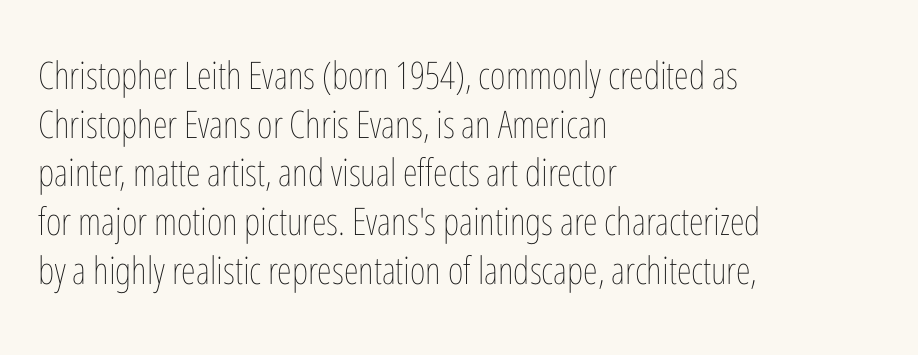
Q: Is the text bold? A: No.
Q: Is the text italic (slanted)? A: No, it is upright.
Q: Is the text underlined? A: No.
Q: How is the paragraph aligned? A: Left-aligned.
Q: Is the spacing between letters normal or unusually wide? A: Normal.
Q: Is the spacing between lines tight, normal or loose? A: Normal.
Q: Width (condensed, normal, or wide)? A: Condensed.
Q: Stroke contrast? A: Low.
Q: x-height? A: Medium.
Q: Monospaced? A: No.
